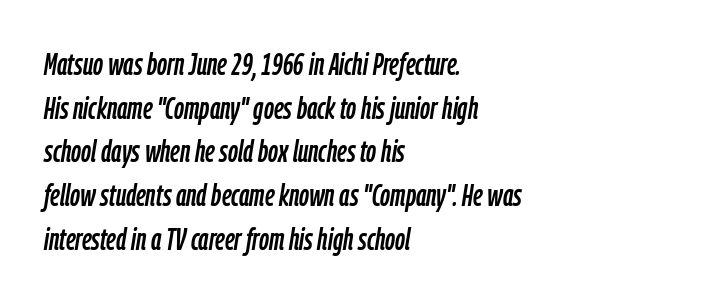
Normally led — the rows are evenly, conventionally spaced. Looking at the ascenders, they clearly lean. Nobody touched the tracking dial on this one. The rag falls on the right side of this text block.
